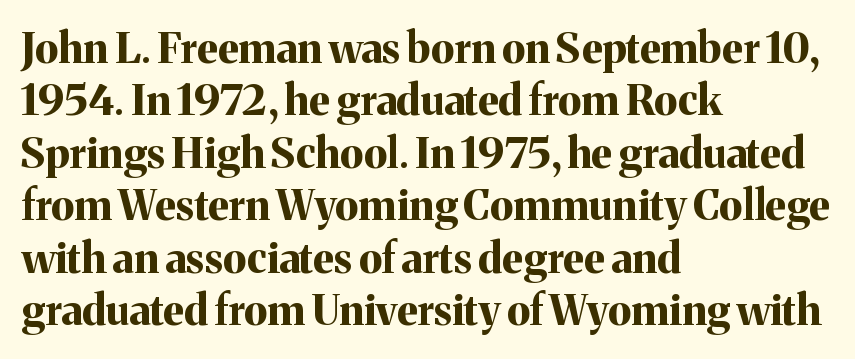
Q: Is the text bold? A: Yes.
Q: Is the text italic (slanted)? A: No, it is upright.
Q: Is the typeface a serif or a sans-serif typeface? A: Serif.
Q: Is the text underlined? A: No.
Q: How is the paragraph aligned? A: Left-aligned.
Q: Is the spacing between letters normal or unusually wide? A: Normal.
Q: Is the spacing between lines tight, normal or loose? A: Normal.
Q: Width (condensed, normal, or wide)? A: Normal.
Q: Stroke contrast? A: Medium.
Q: x-height? A: Medium.
Q: Monospaced? A: No.
